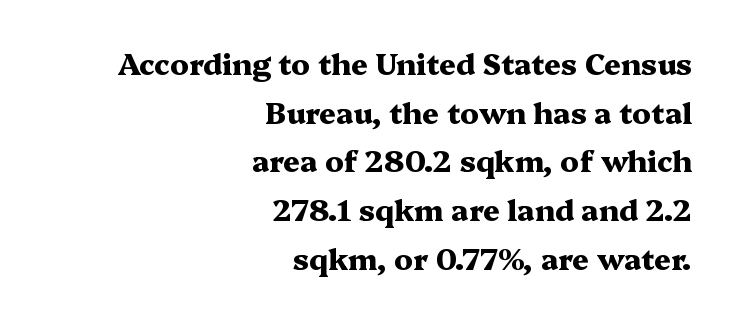
The glyphs are unaccompanied by any horizontal stroke below them. Letter spacing: default. Interline gaps are of average width in this sample. Looks like regular typesetting: each glyph gets only the width it needs. Thick stems and heavy bowls — unmistakably bold. Designer's note — italics off, roman on.
